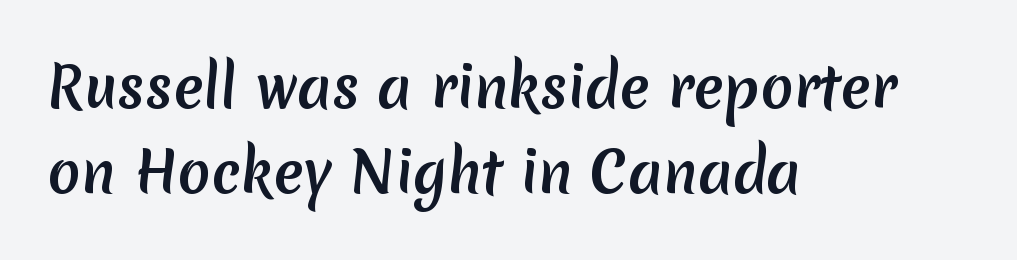
Q: Is the typeface a serif or a sans-serif typeface? A: Sans-serif.
Q: Is the text underlined? A: No.
Q: How is the paragraph aligned? A: Left-aligned.
Q: Is the spacing between letters normal or unusually wide? A: Normal.
Q: Is the spacing between lines tight, normal or loose? A: Normal.
Q: Width (condensed, normal, or wide)? A: Normal.
Q: Stroke contrast? A: Medium.
Q: x-height? A: Medium.
Q: Monospaced? A: No.
